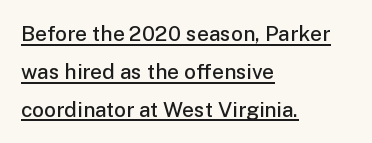
A classic flush-left, rag-right setting is used for this passage. Set as a demibold, roughly 600 on the weight scale. Every word sits above its own underline. Unlike italic type, these characters show no tilt at all. Short note: letters normally spaced.
